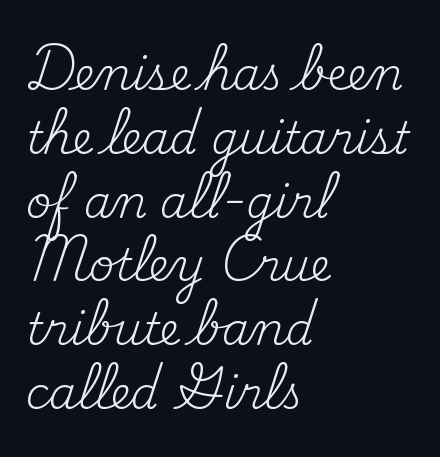
The image shows 44 px regular-weight serif type; set left-aligned, normal line spacing (1.45x), normal letter spacing, not underlined; medium stroke contrast and a small x-height.
